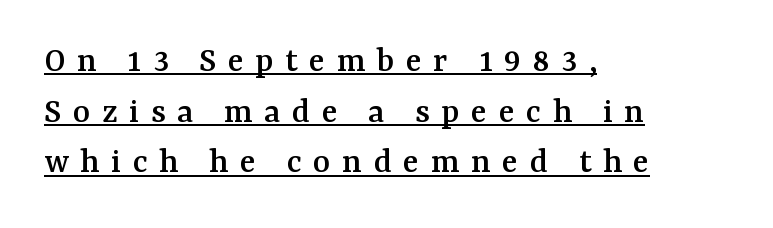
Q: Is the text italic (slanted)? A: No, it is upright.
Q: Is the typeface a serif or a sans-serif typeface? A: Serif.
Q: Is the text underlined? A: Yes.
Q: How is the paragraph aligned? A: Left-aligned.
Q: Is the spacing between letters normal or unusually wide? A: Unusually wide.
Q: Is the spacing between lines tight, normal or loose? A: Normal.
Q: Width (condensed, normal, or wide)? A: Normal.
Q: Stroke contrast? A: Medium.
Q: x-height? A: Medium.
Q: Monospaced? A: No.
